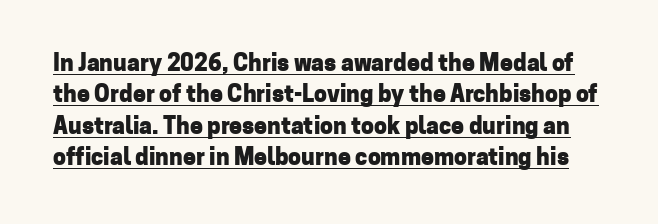
The image shows 23 px bold type, upright; set normal line spacing (1.36x), normal letter spacing, underlined.
